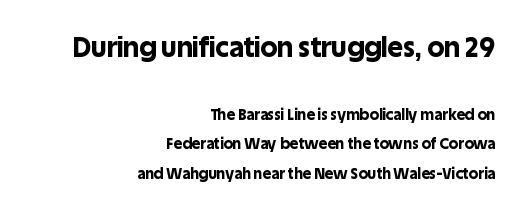
Q: Is the text bold? A: Yes.
Q: Is the text italic (slanted)? A: No, it is upright.
Q: Is the text underlined? A: No.
Q: How is the paragraph aligned? A: Right-aligned.
Q: Is the spacing between letters normal or unusually wide? A: Normal.
Q: Is the spacing between lines tight, normal or loose? A: Loose.
Q: Which block of text is set in a larger size, the first (top) or the second (bottom)? A: The first (top) one.
